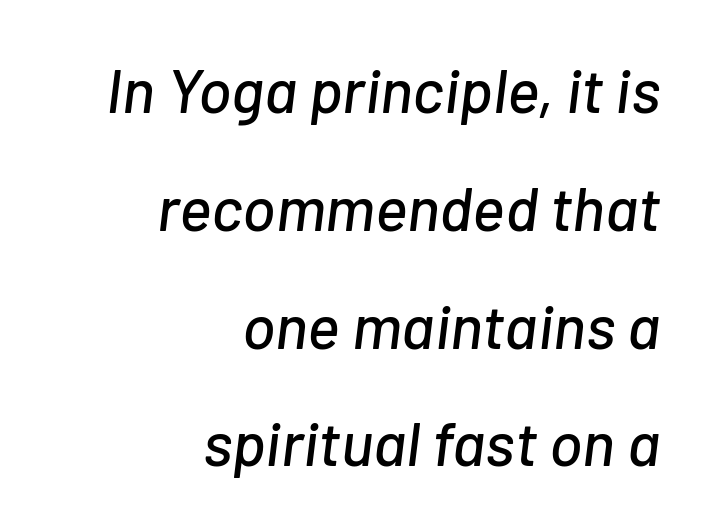
{"italic": "yes", "lean": "right", "slant_degrees": 7, "width": "normal", "stroke_contrast": "low", "x_height": "medium", "monospaced": "no", "underline": "no", "align": "right", "line_spacing": "loose", "line_spacing_ratio": 1.9, "letter_spacing": "normal", "letter_spacing_em": 0.0, "glyph_px": 62}
